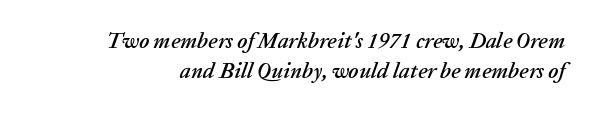
The image shows 22 px text type, italic (leaning right); set normal line spacing (1.38x), normal letter spacing, not underlined.
